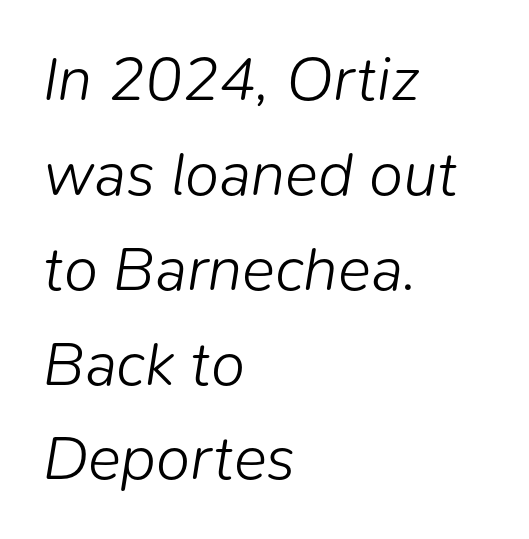
Rendered with sloped, italic letterforms. Anything drawn beneath the words? Only blank space. Whoever set this chose a conventional vertical rhythm. The gaps between neighbouring characters are ordinary and unremarkable.
